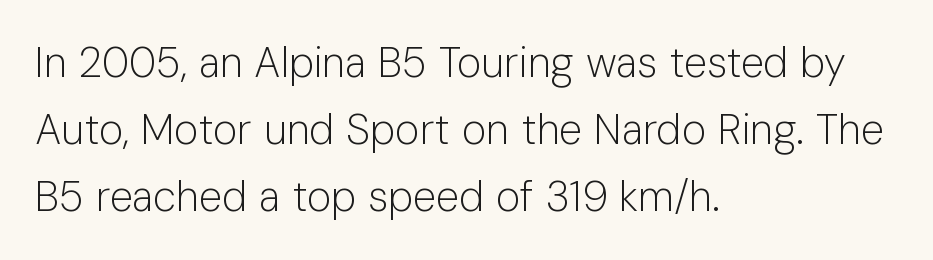
{"serif": "no", "italic": "no", "bold": "no", "weight": "light", "width": "normal", "stroke_contrast": "low", "x_height": "medium", "monospaced": "no", "underline": "no", "align": "left", "line_spacing": "normal", "line_spacing_ratio": 1.59, "letter_spacing": "normal", "letter_spacing_em": 0.0, "glyph_px": 42}
